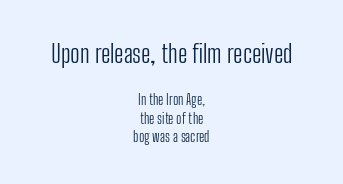
The image shows 25 px text type, upright; set centered, normal line spacing (1.33x), normal letter spacing, not underlined; the first (top) block is 1.79x larger.
